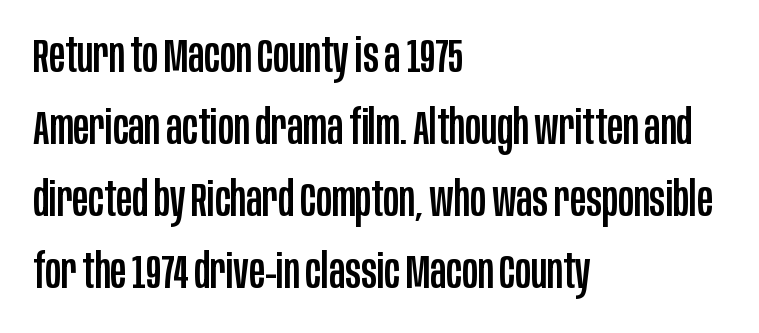
{"serif": "no", "italic": "no", "width": "condensed", "stroke_contrast": "low", "x_height": "large", "monospaced": "no", "underline": "no", "align": "left", "line_spacing": "normal", "line_spacing_ratio": 1.5, "letter_spacing": "normal", "letter_spacing_em": 0.0, "glyph_px": 48}
